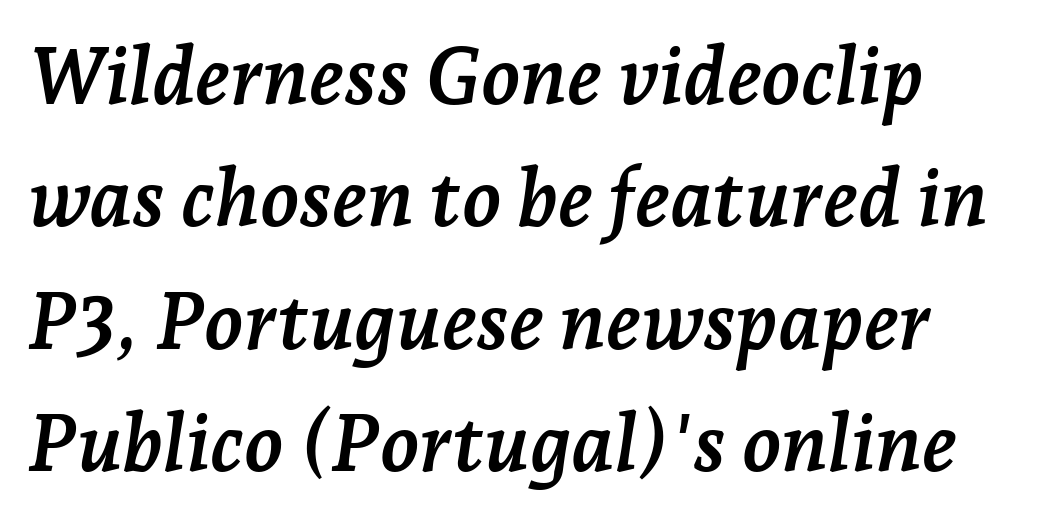
{"serif": "yes", "italic": "yes", "lean": "right", "slant_degrees": 7, "bold": "yes", "weight": "semibold", "width": "normal", "stroke_contrast": "low", "x_height": "medium", "monospaced": "no", "underline": "no", "line_spacing": "normal", "line_spacing_ratio": 1.53, "letter_spacing": "normal", "letter_spacing_em": 0.0, "glyph_px": 80}
